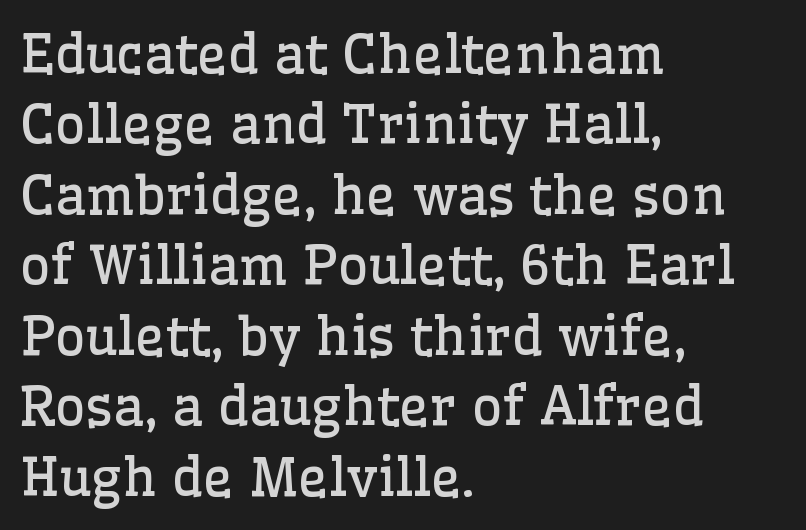
{"serif": "yes", "italic": "no", "bold": "no", "weight": "regular", "width": "normal", "stroke_contrast": "low", "x_height": "medium", "monospaced": "no", "underline": "no", "align": "left", "line_spacing": "normal", "line_spacing_ratio": 1.33, "letter_spacing": "normal", "letter_spacing_em": 0.0, "glyph_px": 53}
